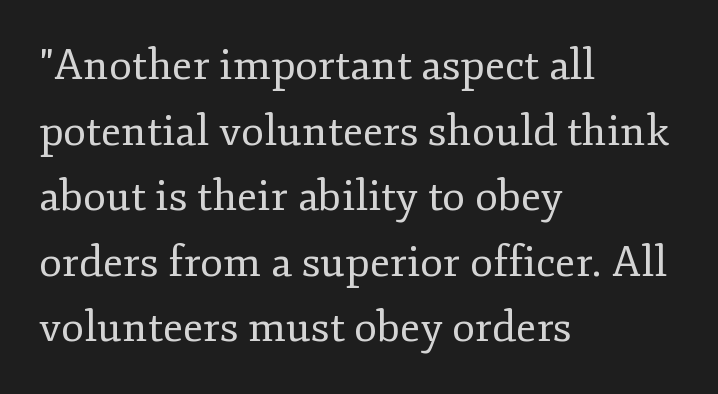
The image shows 42 px regular-weight serif type, upright; set left-aligned, normal line spacing (1.56x), normal letter spacing, not underlined; low stroke contrast and a small x-height.
